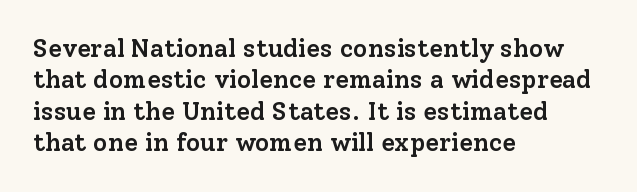
Has an underline been added? It has not. Nobody touched the tracking dial on this one. The rendering uses a semibold face; strokes are thickened but not to full bold. Style check: upright. Normally led — the rows are evenly, conventionally spaced.
